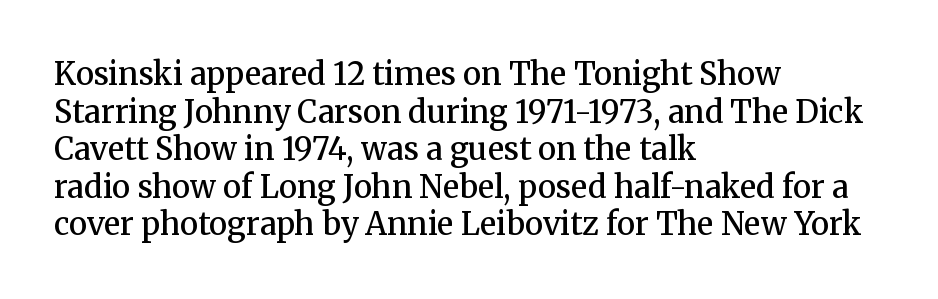
The image shows 31 px semibold serif type, upright; set left-aligned, line spacing 1.21x, normal letter spacing, not underlined; medium stroke contrast and a medium x-height.
